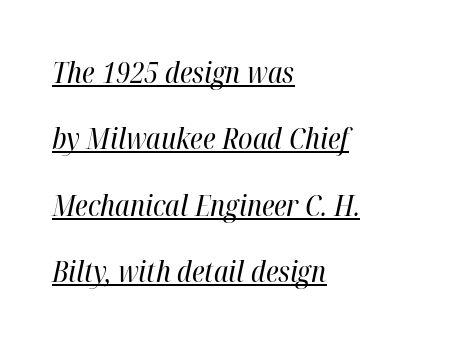
Q: Is the text bold? A: No.
Q: Is the text italic (slanted)? A: Yes, it leans right by about 12 degrees.
Q: Is the text underlined? A: Yes.
Q: How is the paragraph aligned? A: Left-aligned.
Q: Is the spacing between letters normal or unusually wide? A: Normal.
Q: Is the spacing between lines tight, normal or loose? A: Loose.
Q: Width (condensed, normal, or wide)? A: Condensed.
Q: Stroke contrast? A: High.
Q: x-height? A: Medium.
Q: Monospaced? A: No.
